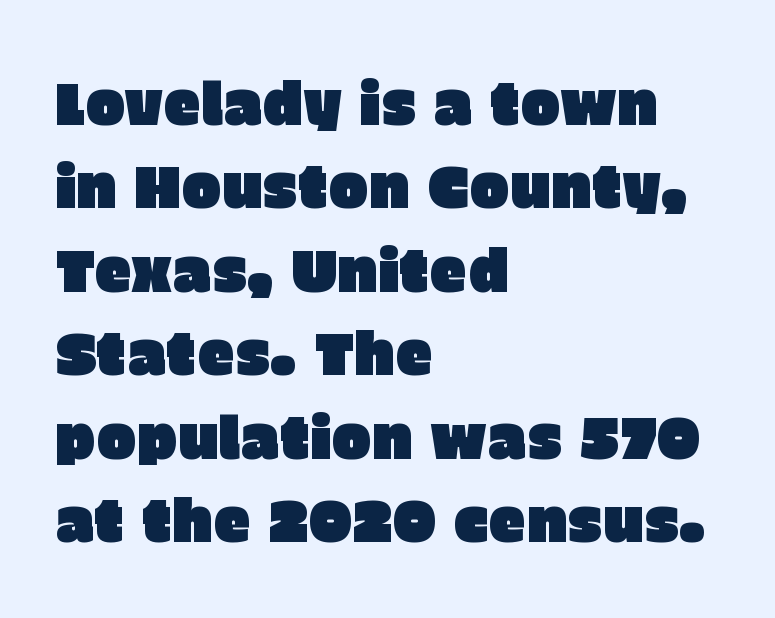
Lines of text with bare space underneath. The passage shown stacks its lines at a standard gap. Do the letters lean? They stand straight. The letters advance in unequal steps, a hallmark of proportional type.
